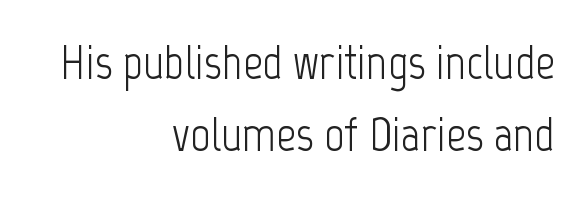
{"serif": "no", "italic": "no", "bold": "no", "weight": "light", "width": "condensed", "stroke_contrast": "low", "x_height": "medium", "monospaced": "no", "underline": "no", "align": "right", "line_spacing": "normal", "line_spacing_ratio": 1.47, "letter_spacing": "normal", "letter_spacing_em": 0.0, "glyph_px": 49}
